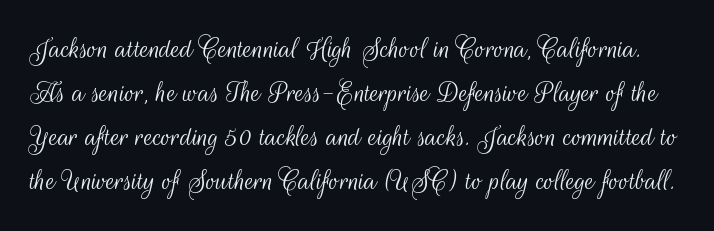
One glance says typical: line gaps are just what's usual. The specimen omits any rule beneath the text block's lines. Default kerning and tracking; the words read as compact shapes. The strokes are not fattened; the text isn't bold. The passage shown is typed in a proportional face where columns would drift.
